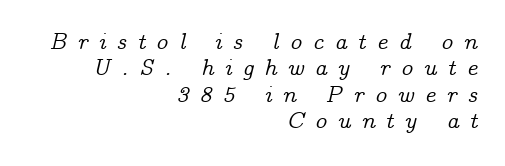
{"italic": "yes", "lean": "right", "slant_degrees": 14, "underline": "no", "align": "right", "line_spacing": "tight", "line_spacing_ratio": 1.15, "letter_spacing": "wide", "letter_spacing_em": 0.46, "glyph_px": 23}
